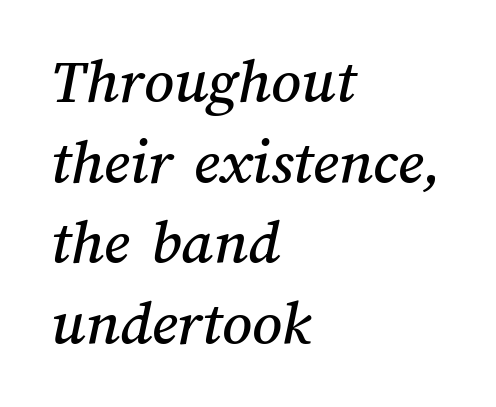
Q: Is the text underlined? A: No.
Q: How is the paragraph aligned? A: Left-aligned.
Q: Is the spacing between letters normal or unusually wide? A: Normal.
Q: Width (condensed, normal, or wide)? A: Normal.
Q: Stroke contrast? A: Medium.
Q: x-height? A: Medium.
Q: Monospaced? A: No.
